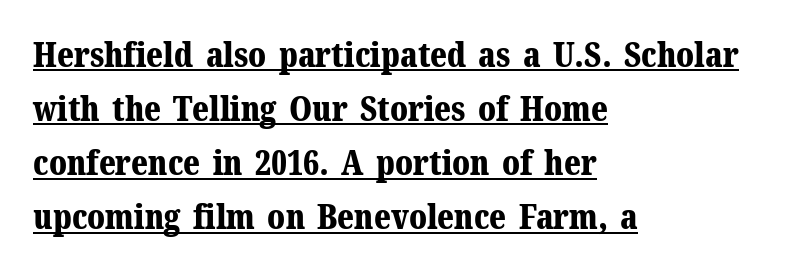
{"serif": "yes", "italic": "no", "bold": "yes", "weight": "bold", "width": "normal", "stroke_contrast": "medium", "x_height": "medium", "monospaced": "no", "underline": "yes", "align": "left", "line_spacing": "normal", "line_spacing_ratio": 1.59, "letter_spacing": "normal", "letter_spacing_em": 0.0, "glyph_px": 34}
